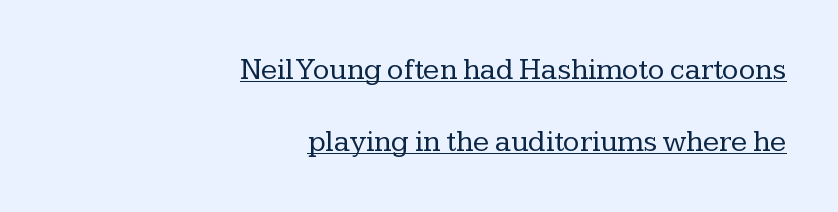
{"serif": "yes", "italic": "no", "bold": "no", "weight": "regular", "width": "normal", "stroke_contrast": "low", "x_height": "medium", "monospaced": "no", "underline": "yes", "align": "right", "line_spacing": "loose", "line_spacing_ratio": 2.39, "letter_spacing": "normal", "letter_spacing_em": 0.0, "glyph_px": 30}
